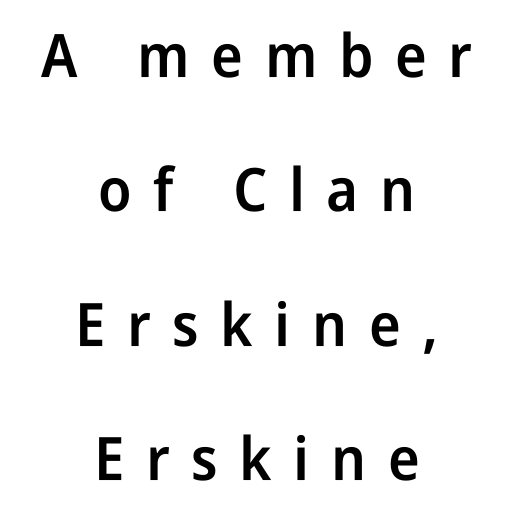
Q: Is the text bold? A: Semi-bold.
Q: Is the text italic (slanted)? A: No, it is upright.
Q: Is the typeface a serif or a sans-serif typeface? A: Sans-serif.
Q: Is the text underlined? A: No.
Q: How is the paragraph aligned? A: Centered.
Q: Is the spacing between letters normal or unusually wide? A: Unusually wide.
Q: Is the spacing between lines tight, normal or loose? A: Loose.
Q: Width (condensed, normal, or wide)? A: Condensed.
Q: Stroke contrast? A: Low.
Q: x-height? A: Medium.
Q: Monospaced? A: No.
